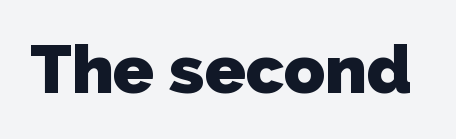
Look at the stroke-to-counter ratio: heavy, a bold. Honestly, there is no underline to notice here at all. Nope, no serifs anywhere on these letters. The letters advance in unequal steps, a hallmark of proportional type. Characters follow at the spacing the type designer built in.
